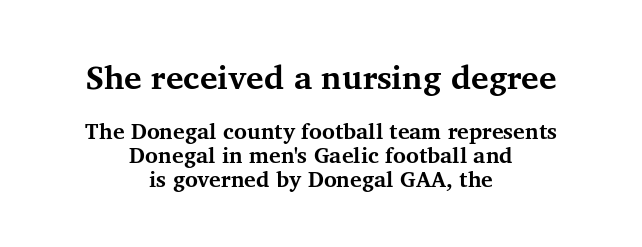
{"serif": "yes", "italic": "no", "bold": "yes", "weight": "bold", "width": "normal", "stroke_contrast": "medium", "x_height": "medium", "monospaced": "no", "underline": "no", "align": "center", "line_spacing": "tight", "line_spacing_ratio": 1.09, "letter_spacing": "normal", "letter_spacing_em": 0.0, "larger_block": "first", "size_ratio": 1.5, "glyph_px": 33}
